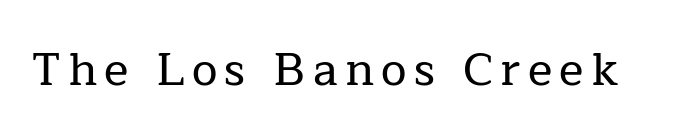
{"serif": "yes", "italic": "no", "width": "normal", "stroke_contrast": "low", "x_height": "medium", "monospaced": "no", "underline": "no", "glyph_px": 46}
